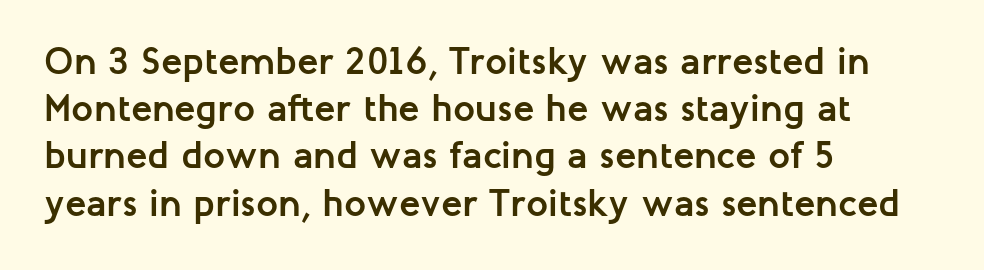
The image shows 39 px semibold sans-serif type, upright; set left-aligned, line spacing 1.21x, normal letter spacing, not underlined; low stroke contrast and a medium x-height.
